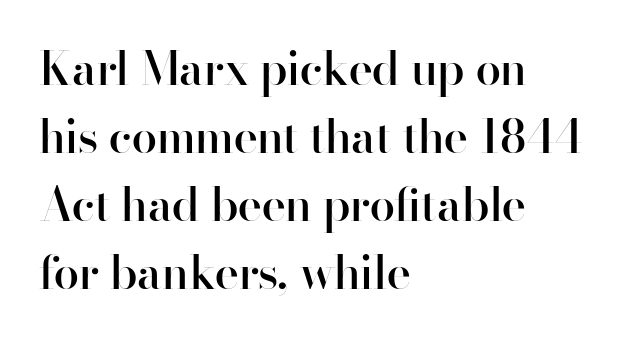
Vertical spacing — default. The letters advance in unequal steps, a hallmark of proportional type. A somewhat darkened texture: the type is semibold rather than bold. Between one letter and the next there's only the usual sliver of space. Decoration check: the copy has no underline.
